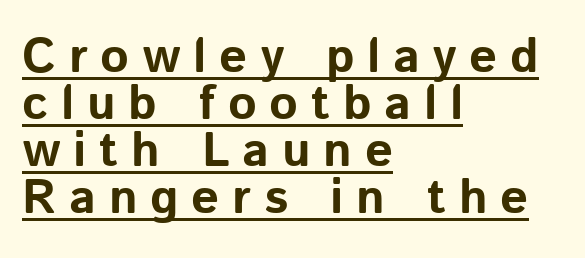
The image shows 49 px bold sans-serif type, upright; set left-aligned, tight line spacing (0.96x), unusually wide letter spacing (+0.26 em), underlined; low stroke contrast and a medium x-height.
